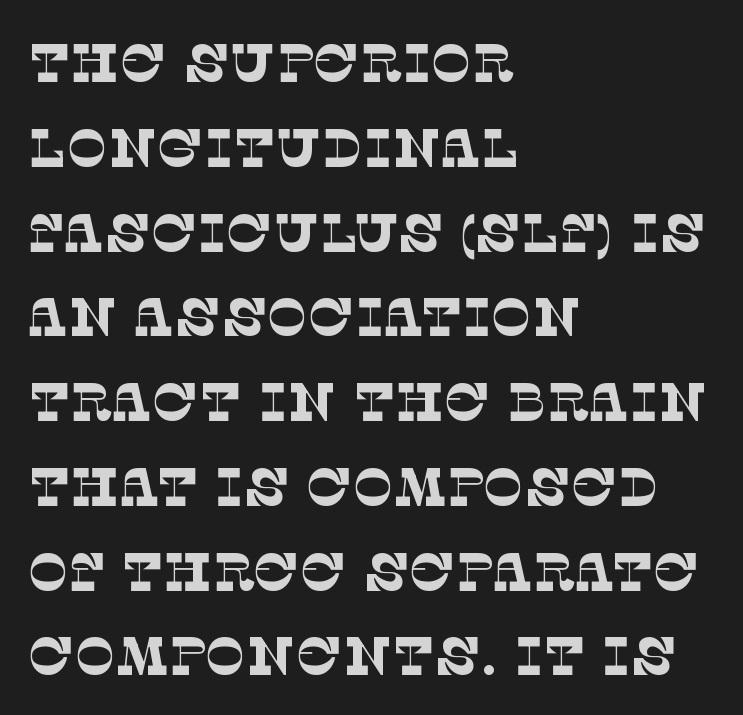
Q: Is the text bold? A: No.
Q: Is the typeface a serif or a sans-serif typeface? A: Serif.
Q: Is the text underlined? A: No.
Q: How is the paragraph aligned? A: Left-aligned.
Q: Is the spacing between letters normal or unusually wide? A: Normal.
Q: Is the spacing between lines tight, normal or loose? A: Normal.
Q: Width (condensed, normal, or wide)? A: Normal.
Q: Stroke contrast? A: Low.
Q: x-height? A: Large.
Q: Monospaced? A: No.
